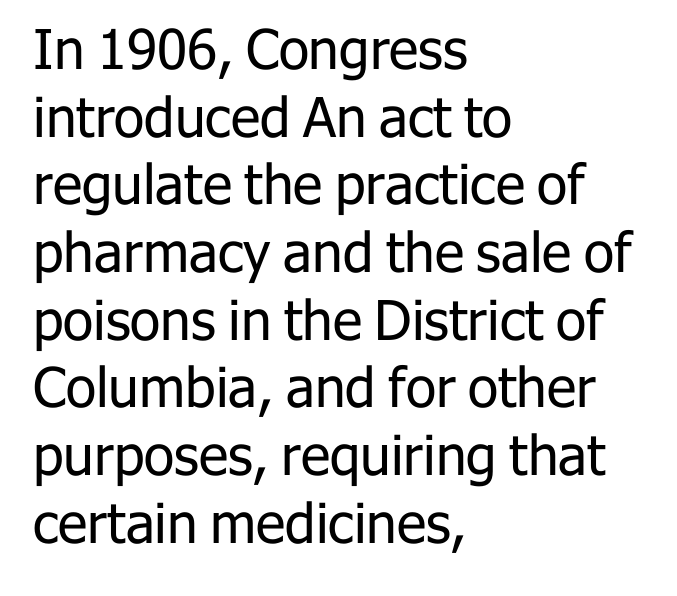
The image shows 55 px regular-weight sans-serif type, upright; set left-aligned, line spacing 1.23x, normal letter spacing, not underlined; low stroke contrast and a medium x-height.
